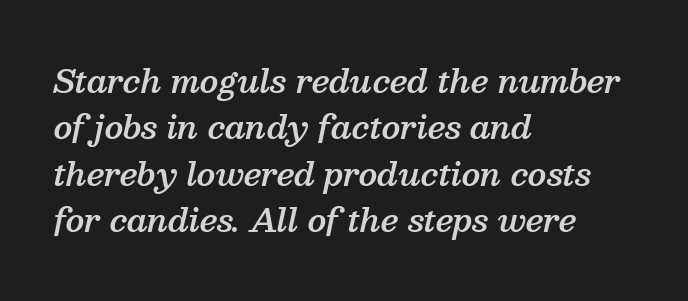
{"serif": "yes", "italic": "yes", "lean": "right", "slant_degrees": 13, "bold": "semi", "weight": "semibold", "width": "normal", "stroke_contrast": "medium", "x_height": "medium", "monospaced": "no", "underline": "no", "align": "left", "line_spacing": "normal", "line_spacing_ratio": 1.5, "letter_spacing": "normal", "letter_spacing_em": 0.0, "glyph_px": 31}
